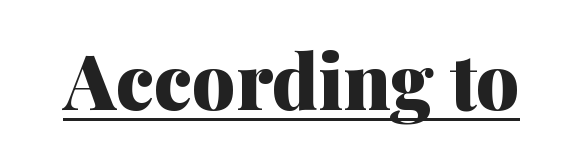
The image shows 76 px heavy serif type, upright; set normal letter spacing, underlined; medium stroke contrast and a medium x-height.
